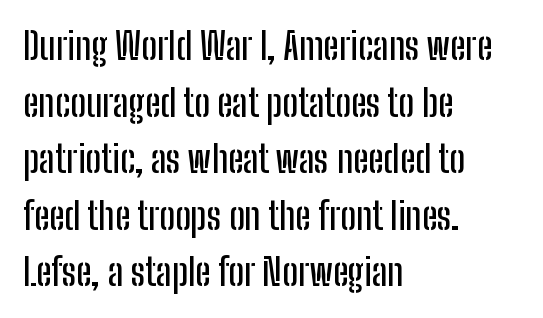
The image shows 37 px condensed sans-serif type, upright; set left-aligned, normal line spacing (1.53x), normal letter spacing, not underlined; low stroke contrast and a medium x-height.
